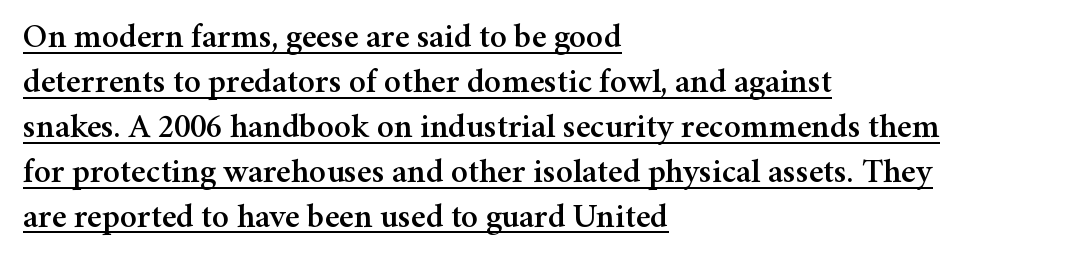
{"serif": "yes", "italic": "no", "width": "normal", "stroke_contrast": "medium", "x_height": "medium", "monospaced": "no", "underline": "yes", "align": "left", "line_spacing": "normal", "line_spacing_ratio": 1.32, "letter_spacing": "normal", "letter_spacing_em": 0.0, "glyph_px": 34}
